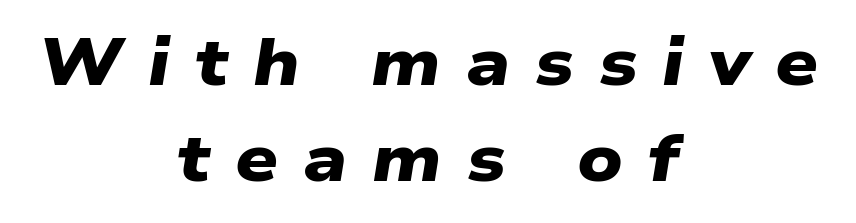
The image shows 67 px heavy, wide sans-serif type; set centered, normal line spacing (1.44x), unusually wide letter spacing (+0.37 em), not underlined; low stroke contrast and a medium x-height.
